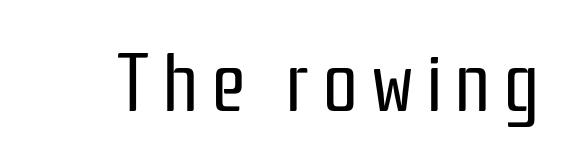
Q: Is the text bold? A: No.
Q: Is the text italic (slanted)? A: No, it is upright.
Q: Is the typeface a serif or a sans-serif typeface? A: Sans-serif.
Q: Is the text underlined? A: No.
Q: Width (condensed, normal, or wide)? A: Condensed.
Q: Stroke contrast? A: Low.
Q: x-height? A: Medium.
Q: Monospaced? A: No.
